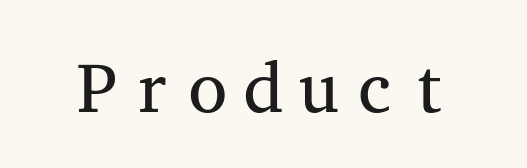
The image shows 71 px regular-weight, wide serif type, upright, monospaced; set normal letter spacing, not underlined; medium stroke contrast and a medium x-height.
